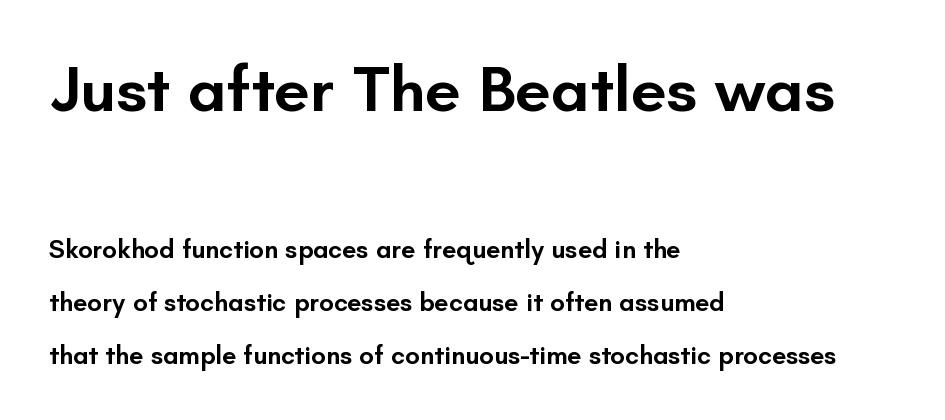
The image shows 65 px semibold sans-serif type, upright; set left-aligned, loose line spacing (2.03x), normal letter spacing, not underlined; the first (top) block is 2.5x larger; low stroke contrast and a small x-height.
